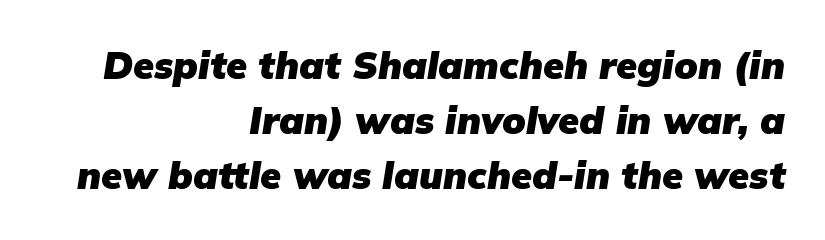
Here the designer chose a conventional face with non-uniform glyph widths. If you drew a line through each stem, it would be angled. Beneath every word, the page is bare. The tracking reads as untouched default to a designer's eye. Horizontal alignment here is rightward, an uncommon choice for prose.
